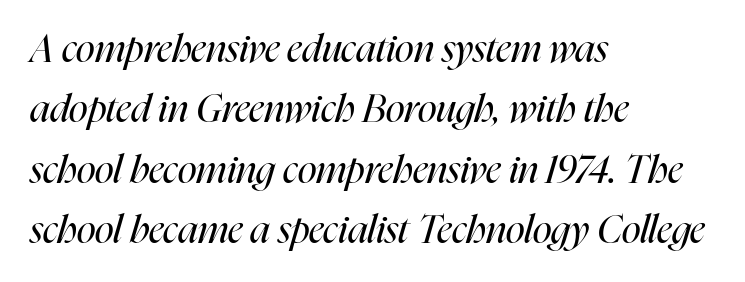
The image shows 39 px regular-weight, condensed type, italic (leaning right); set left-aligned, normal line spacing (1.55x), normal letter spacing, not underlined; high stroke contrast and a medium x-height.
